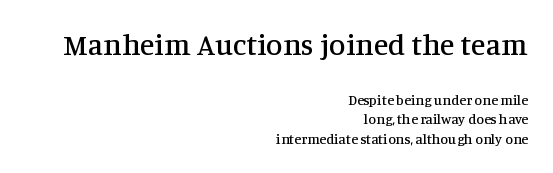
The image shows 30 px serif type, upright; set right-aligned, normal line spacing (1.39x), normal letter spacing, not underlined; the first (top) block is 2.14x larger; medium stroke contrast and a large x-height.
